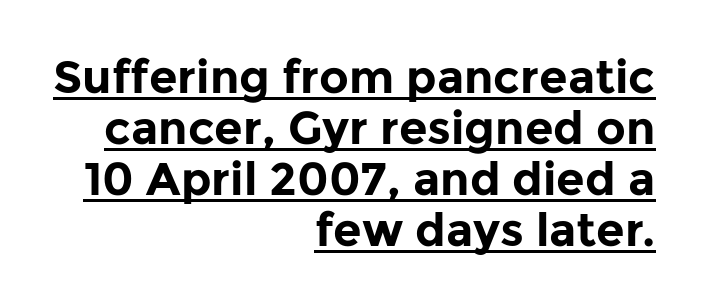
Posture: straight, roman, zero tilt. Character widths vary here, with narrow letters taking less room than wide ones. As a designer I'd log this as weight 700, bold. Does a line run under the words? Yes, clearly. Summary of vertical rhythm: compact, with narrow interline spacing. If you drew a ruler down the right edge, every line would touch it.
